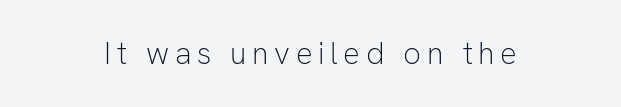
Q: Is the text bold? A: No.
Q: Is the text italic (slanted)? A: No, it is upright.
Q: Is the typeface a serif or a sans-serif typeface? A: Sans-serif.
Q: Is the text underlined? A: No.
Q: How is the paragraph aligned? A: Centered.
Q: Width (condensed, normal, or wide)? A: Normal.
Q: Stroke contrast? A: Low.
Q: x-height? A: Medium.
Q: Monospaced? A: No.
